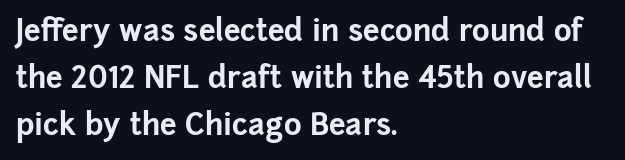
Q: Is the text bold? A: Yes.
Q: Is the text italic (slanted)? A: No, it is upright.
Q: Is the typeface a serif or a sans-serif typeface? A: Sans-serif.
Q: Is the text underlined? A: No.
Q: How is the paragraph aligned? A: Left-aligned.
Q: Is the spacing between letters normal or unusually wide? A: Normal.
Q: Is the spacing between lines tight, normal or loose? A: Normal.
Q: Width (condensed, normal, or wide)? A: Normal.
Q: Stroke contrast? A: Low.
Q: x-height? A: Medium.
Q: Monospaced? A: No.
